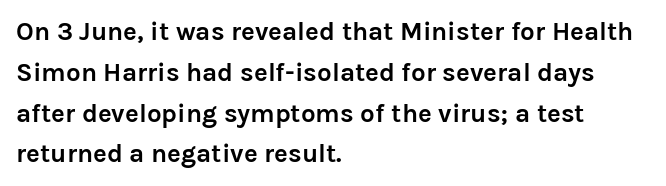
The image shows 26 px bold type, upright; set left-aligned, normal line spacing (1.57x), normal letter spacing, not underlined.
